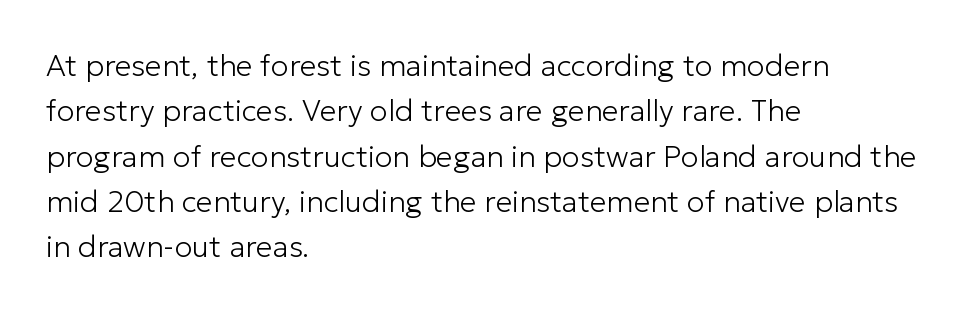
{"serif": "no", "italic": "no", "bold": "no", "weight": "light", "width": "normal", "stroke_contrast": "low", "x_height": "medium", "monospaced": "no", "underline": "no", "align": "left", "line_spacing": "normal", "line_spacing_ratio": 1.51, "letter_spacing": "normal", "letter_spacing_em": 0.0, "glyph_px": 30}
